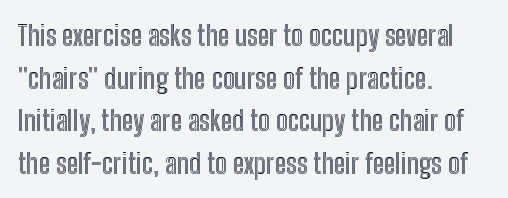
The image shows 28 px condensed type, upright; set left-aligned, normal line spacing (1.52x), normal letter spacing, not underlined; a medium x-height.
